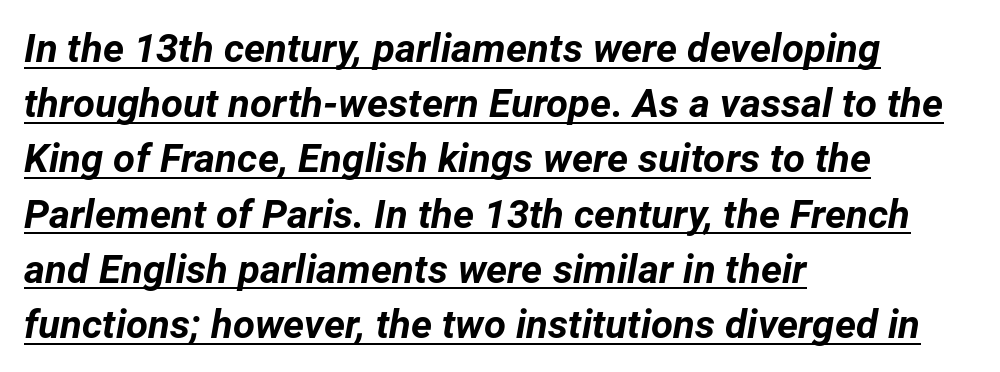
Q: Is the text bold? A: Yes.
Q: Is the text italic (slanted)? A: Yes, it leans right by about 12 degrees.
Q: Is the text underlined? A: Yes.
Q: How is the paragraph aligned? A: Left-aligned.
Q: Is the spacing between letters normal or unusually wide? A: Normal.
Q: Is the spacing between lines tight, normal or loose? A: Normal.
Q: Width (condensed, normal, or wide)? A: Normal.
Q: Stroke contrast? A: Low.
Q: x-height? A: Medium.
Q: Monospaced? A: No.
